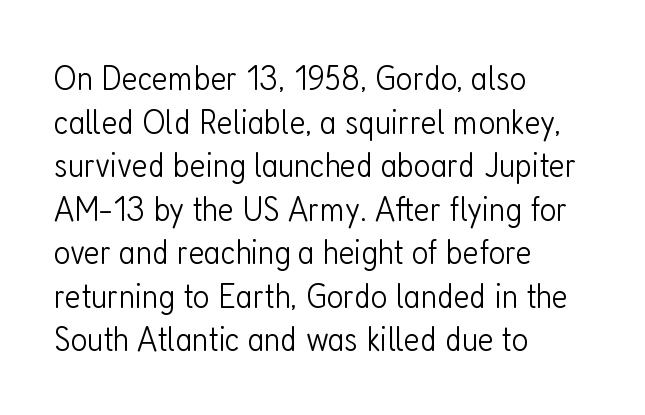
No heavy texture on the line: the type isn't bold. This sample has the flowing, uneven cadence of proportional lettering. This sample uses an upright cut, with every glyph sitting square on the baseline. What kind of face is this? One without serifs — a sans. A bare baseline throughout the passage.
